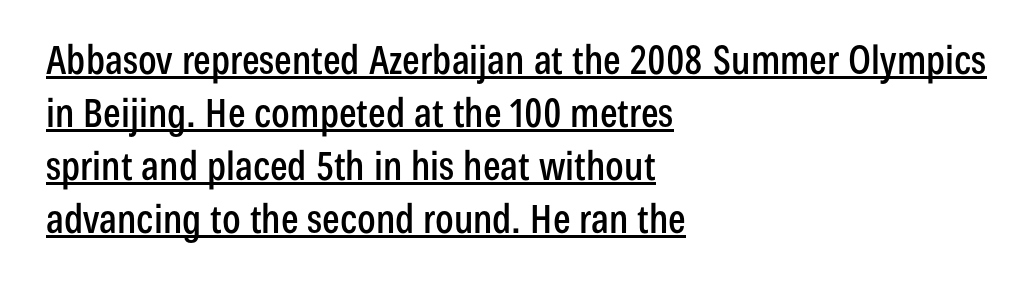
No italicization has been applied; the sample stays upright. Regular leading. Emphasis is given by a line drawn under the lettering. The lines in this sample share a left origin and differ only in where they stop. Nope, no serifs anywhere on these letters. A typesetter would call this proportional, since set widths differ per character.
